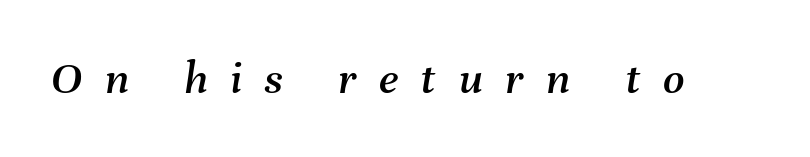
Q: Is the text italic (slanted)? A: Yes, it leans right by about 8 degrees.
Q: Is the text underlined? A: No.
Q: Is the spacing between letters normal or unusually wide? A: Unusually wide.
Q: Width (condensed, normal, or wide)? A: Normal.
Q: Stroke contrast? A: Medium.
Q: x-height? A: Medium.
Q: Monospaced? A: No.
